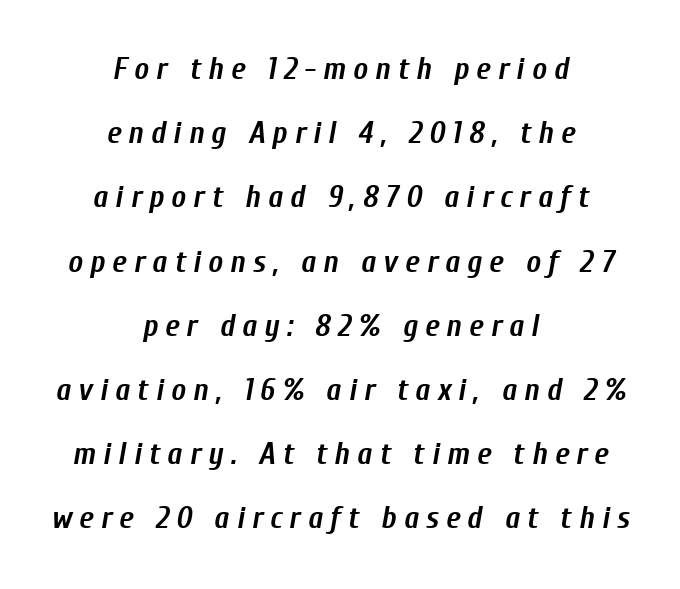
The image shows 31 px semibold, condensed type, italic (leaning right); set centered, loose line spacing (2.07x), unusually wide letter spacing (+0.23 em), not underlined; low stroke contrast and a medium x-height.
